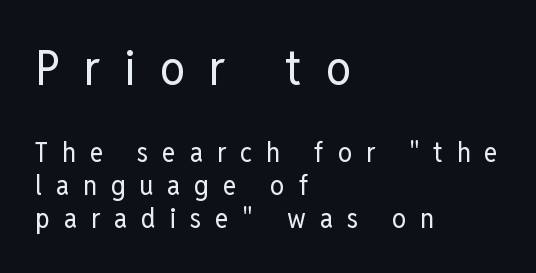
A student would notice the top passage is typeset larger than what follows. Has an underline been added? It has not. The rag falls on the right side of this text block. Grotesque or geometric, the face here clearly has no serifs.
